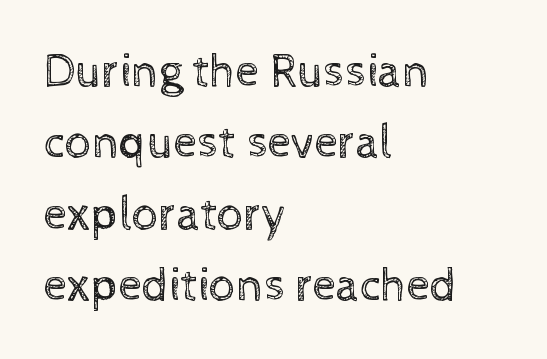
{"italic": "no", "bold": "no", "weight": "regular", "width": "normal", "x_height": "medium", "monospaced": "no", "underline": "no", "align": "left", "line_spacing": "normal", "line_spacing_ratio": 1.52, "letter_spacing": "normal", "letter_spacing_em": 0.0, "glyph_px": 47}
